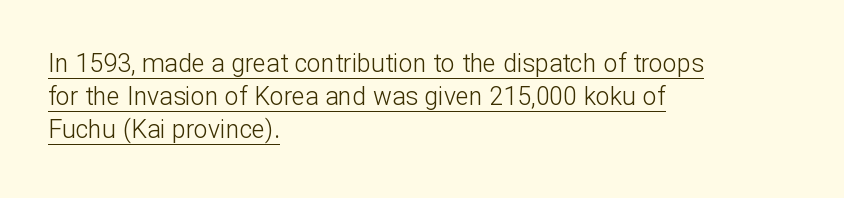
Q: Is the text bold? A: No.
Q: Is the text italic (slanted)? A: No, it is upright.
Q: Is the text underlined? A: Yes.
Q: How is the paragraph aligned? A: Left-aligned.
Q: Is the spacing between letters normal or unusually wide? A: Normal.
Q: Is the spacing between lines tight, normal or loose? A: Normal.
